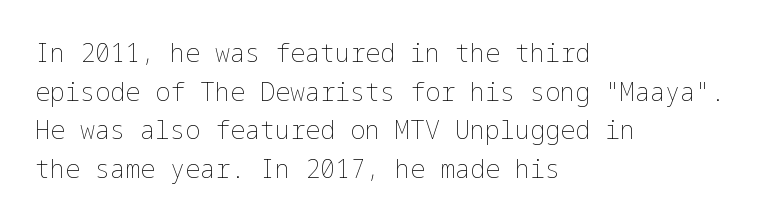
Q: Is the text bold? A: No.
Q: Is the text italic (slanted)? A: No, it is upright.
Q: Is the text underlined? A: No.
Q: How is the paragraph aligned? A: Left-aligned.
Q: Is the spacing between letters normal or unusually wide? A: Normal.
Q: Is the spacing between lines tight, normal or loose? A: Normal.
